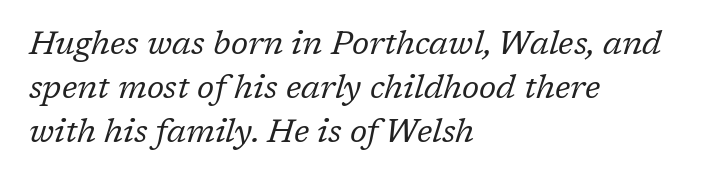
The image shows 33 px regular-weight serif type, italic (leaning right); set left-aligned, normal line spacing (1.33x), normal letter spacing, not underlined; low stroke contrast and a medium x-height.
